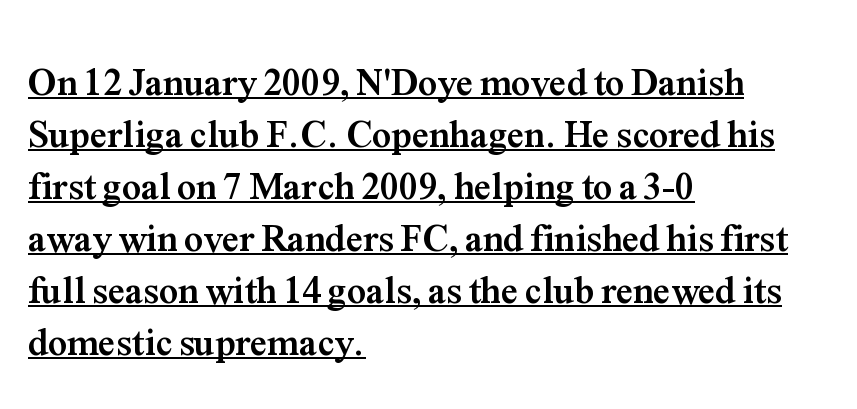
The image shows 38 px semibold serif type, upright; set left-aligned, normal line spacing (1.37x), normal letter spacing, underlined; medium stroke contrast and a medium x-height.
